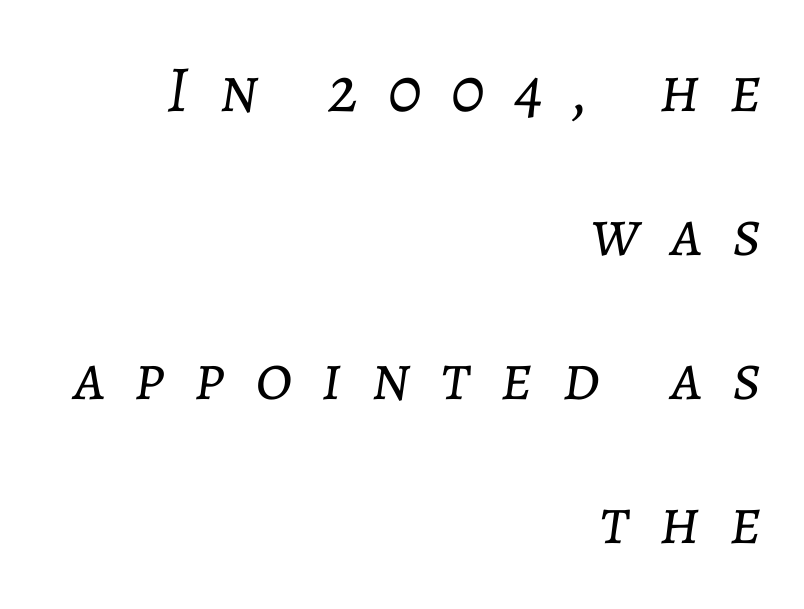
The image shows 66 px light type, italic (leaning right); set right-aligned, loose line spacing (2.18x), unusually wide letter spacing (+0.45 em), not underlined; low stroke contrast and a medium x-height.
